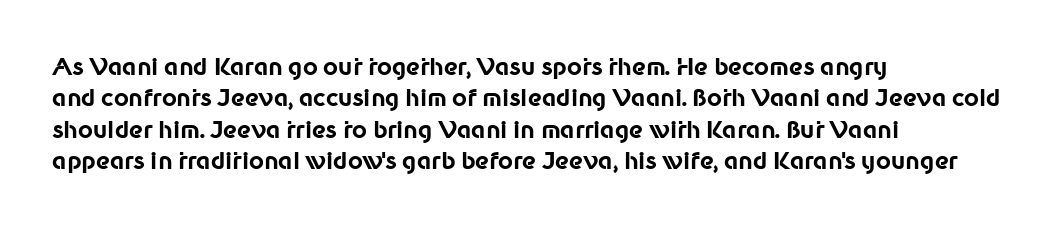
Q: Is the text bold? A: Yes.
Q: Is the text italic (slanted)? A: No, it is upright.
Q: Is the text underlined? A: No.
Q: How is the paragraph aligned? A: Left-aligned.
Q: Is the spacing between letters normal or unusually wide? A: Normal.
Q: Is the spacing between lines tight, normal or loose? A: Normal.
